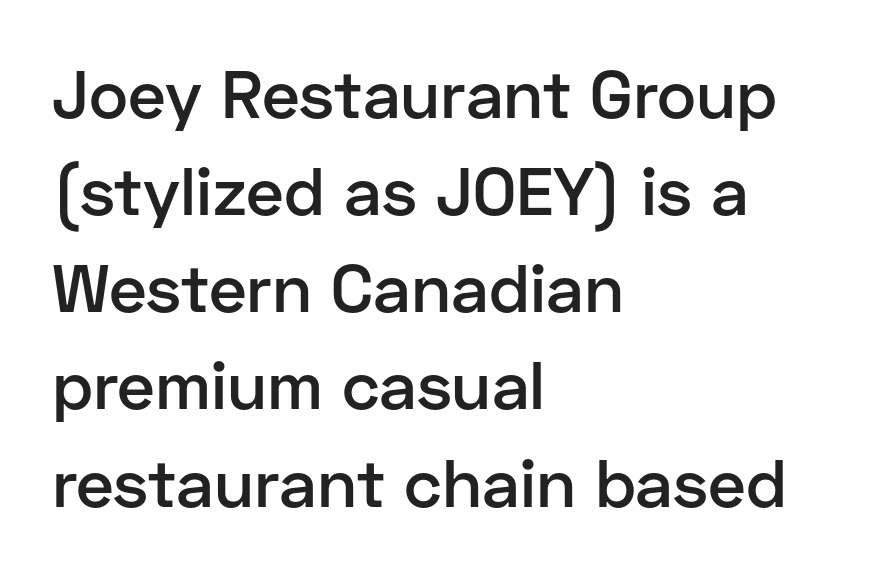
Notice how descenders clear the ascenders below comfortably — that's standard leading. What kind of face is this? One without serifs — a sans. Each word holds together tightly as a unit, with standard inter-letter gaps. The lines are quadded left.
